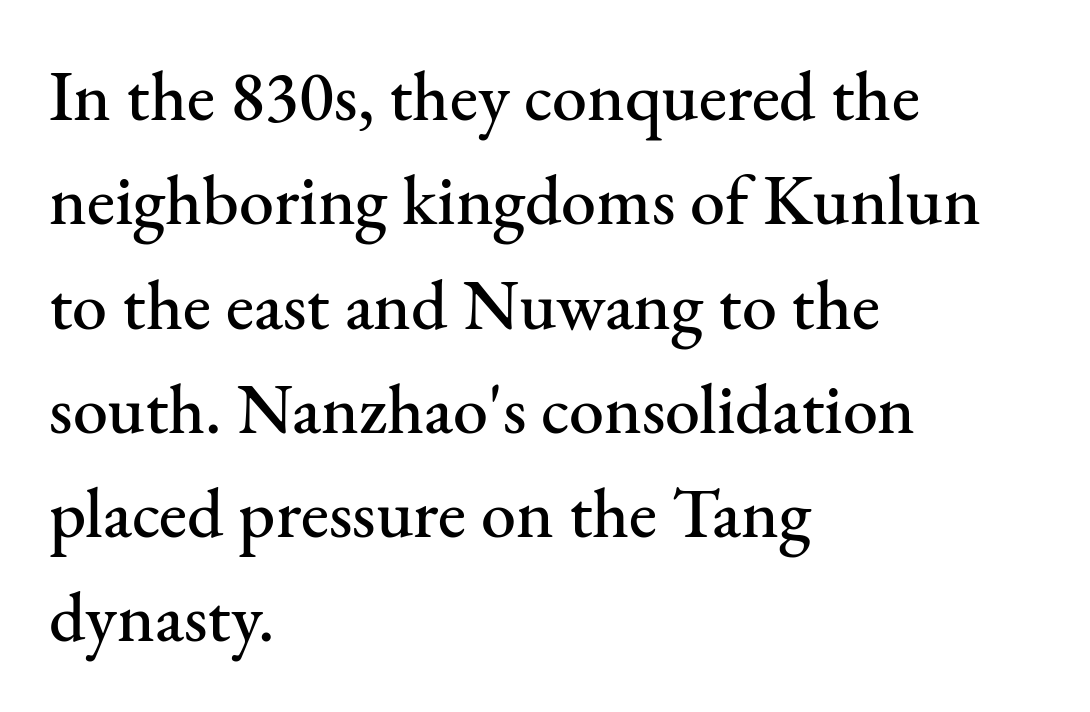
The image shows 70 px serif type, upright; set left-aligned, normal line spacing (1.49x), normal letter spacing, not underlined; medium stroke contrast and a small x-height.
